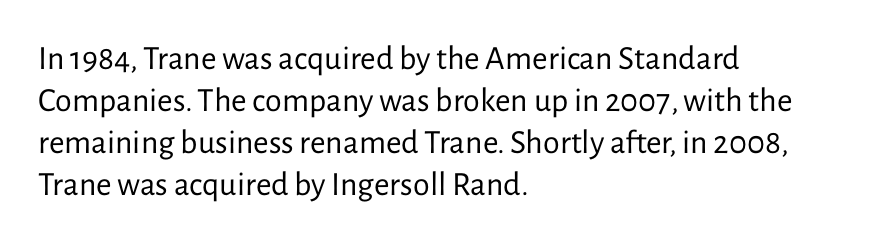
In CSS terms this would be text-align: left. Spacing between characters is what you'd get straight out of the box. These glyphs show unthickened strokes, regular width or finer. This is roman type, the default non-slanted kind.
